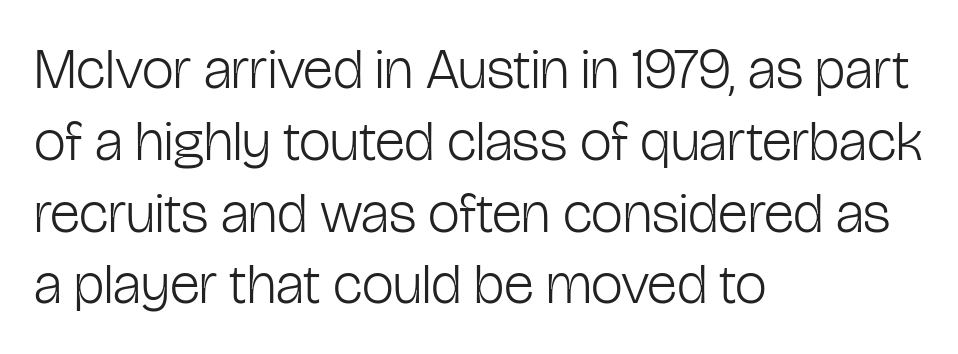
The image shows 57 px light, condensed sans-serif type, upright; set left-aligned, normal line spacing (1.26x), normal letter spacing, not underlined; low stroke contrast and a medium x-height.
